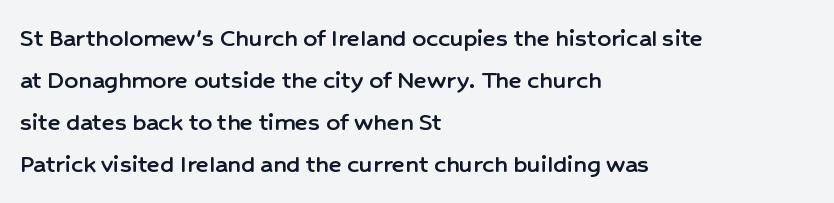
The image shows 27 px text type, upright; set left-aligned, normal line spacing (1.56x), normal letter spacing, not underlined.
